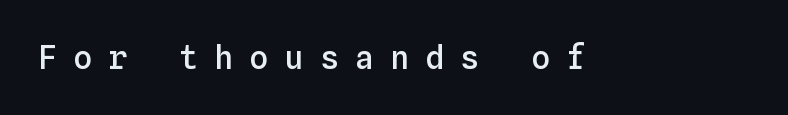
The image shows 32 px semibold type, upright, monospaced; set unusually wide letter spacing (+0.5 em), not underlined; low stroke contrast and a medium x-height.
